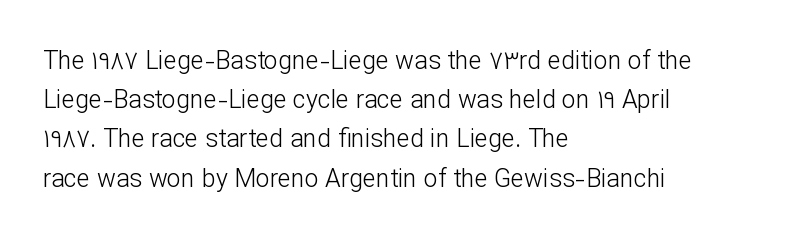
Is this a heavy cut? Hardly; it is regular or lighter. In CSS terms this would be text-align: left. Words appear dense and cohesive because spacing is normal. The gap between lines stays unmarked. Reading down the column, the eye jumps a familiar distance to each next line. This is roman type, the default non-slanted kind.
